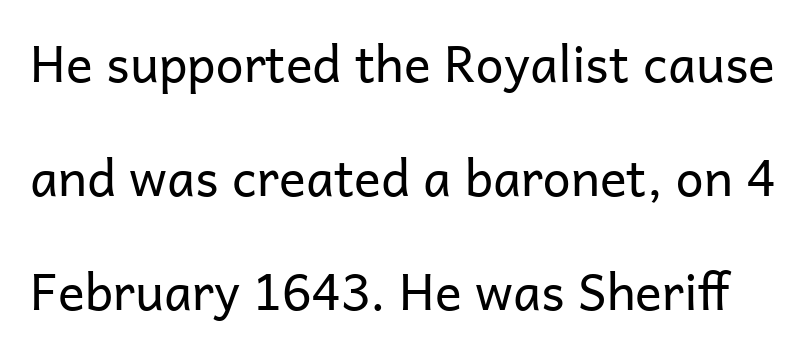
The image shows 50 px regular-weight sans-serif type, upright; set loose line spacing (2.28x), normal letter spacing, not underlined; low stroke contrast and a medium x-height.
